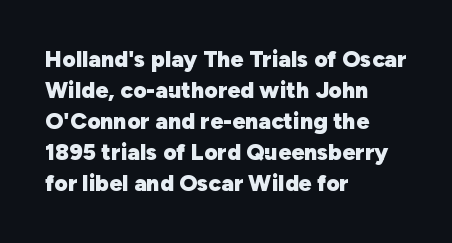
Q: Is the text bold? A: Yes.
Q: Is the text italic (slanted)? A: No, it is upright.
Q: Is the text underlined? A: No.
Q: How is the paragraph aligned? A: Left-aligned.
Q: Is the spacing between letters normal or unusually wide? A: Normal.
Q: Is the spacing between lines tight, normal or loose? A: Normal.
